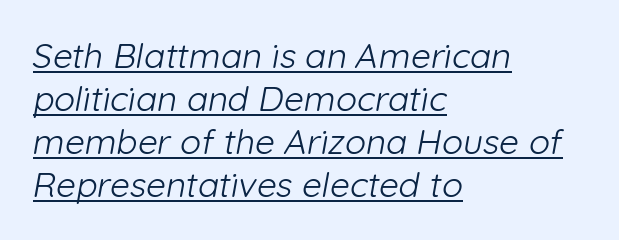
Does the type have serifs? No, each stem ends abruptly. The passage is arranged the way most books set body copy — flush left. Looks like regular typesetting: each glyph gets only the width it needs. Stems and bowls with no extra thickness — not bold. The rendering uses the underline text-decoration. Nothing unusual about the tracking: characters are spaced as the font intends.
